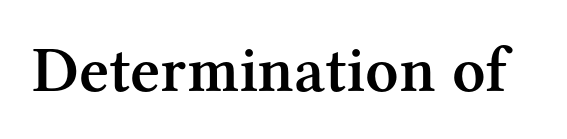
Q: Is the text bold? A: Semi-bold.
Q: Is the text italic (slanted)? A: No, it is upright.
Q: Is the typeface a serif or a sans-serif typeface? A: Serif.
Q: Is the text underlined? A: No.
Q: Is the spacing between letters normal or unusually wide? A: Normal.
Q: Width (condensed, normal, or wide)? A: Normal.
Q: Stroke contrast? A: Medium.
Q: x-height? A: Medium.
Q: Monospaced? A: No.
